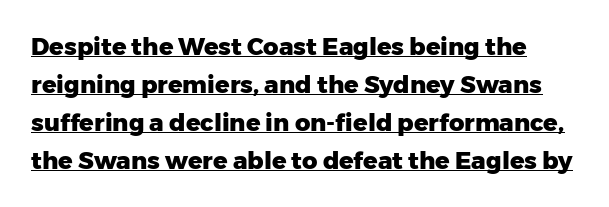
{"italic": "no", "bold": "yes", "underline": "yes", "line_spacing": "normal", "line_spacing_ratio": 1.58, "letter_spacing": "normal", "letter_spacing_em": 0.0, "glyph_px": 24}
